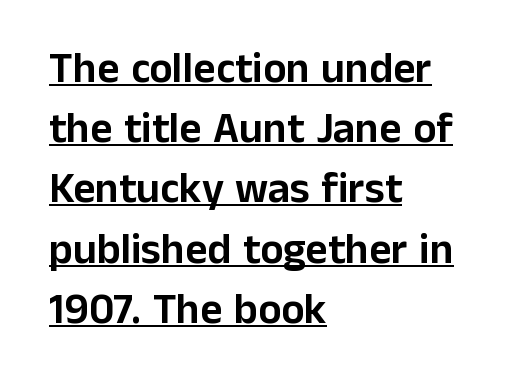
Is this a fixed-width face? No — the glyphs have proportional, varying widths. Teacher's note: observe the even left margin — that is flush-left alignment. Is there much room between lines? A standard amount, neither cramped nor airy. Examine the stroke ends and you'll find no serifs. This rendering leaves character spacing at its baseline value. Does the lettering tilt? It doesn't — this is upright.
